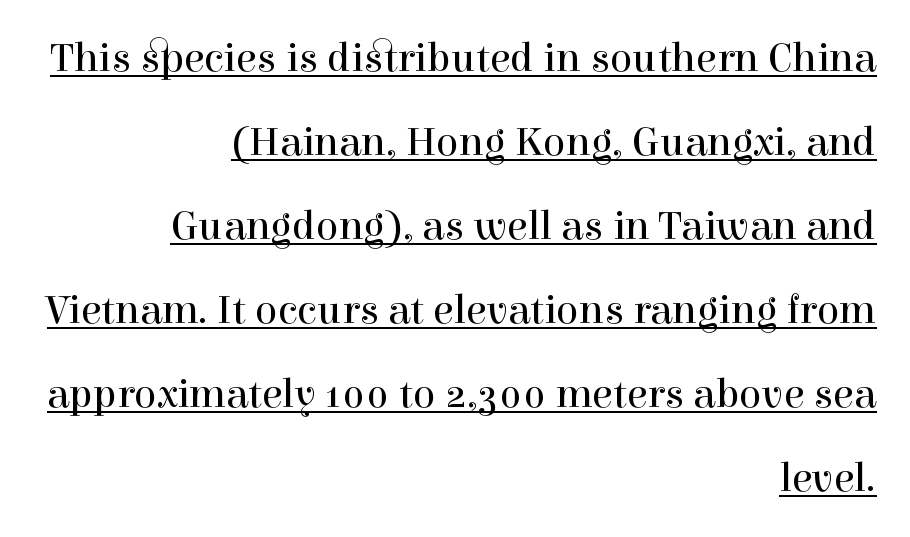
{"serif": "yes", "italic": "no", "bold": "no", "weight": "regular", "width": "normal", "x_height": "medium", "monospaced": "no", "underline": "yes", "align": "right", "line_spacing": "loose", "line_spacing_ratio": 2.0, "letter_spacing": "normal", "letter_spacing_em": 0.0, "glyph_px": 42}
